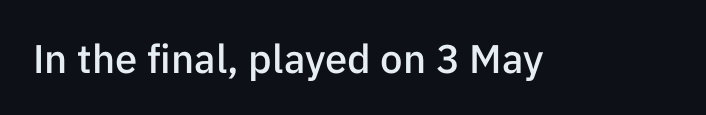
Q: Is the text bold? A: Semi-bold.
Q: Is the text italic (slanted)? A: No, it is upright.
Q: Is the typeface a serif or a sans-serif typeface? A: Sans-serif.
Q: Is the text underlined? A: No.
Q: Is the spacing between letters normal or unusually wide? A: Normal.
Q: Width (condensed, normal, or wide)? A: Normal.
Q: Stroke contrast? A: Low.
Q: x-height? A: Medium.
Q: Monospaced? A: No.
